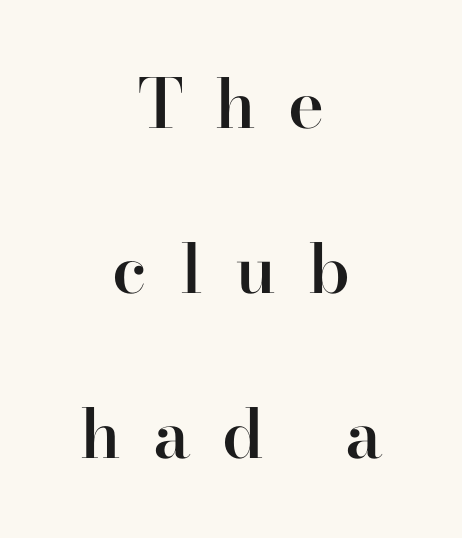
If you drew a line through each stem, it would be perfectly vertical. This is serif lettering, the kind often seen in printed books. Proportional: the letters do not fall into vertical columns. Any mark beneath the type? The region is blank. The space between consecutive lines is lavish. Leftover space on each line is divided equally before and after the words.
